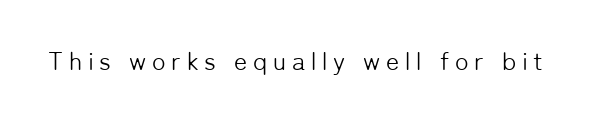
The image shows 25 px text type, upright; set unusually wide letter spacing (+0.23 em), not underlined.
